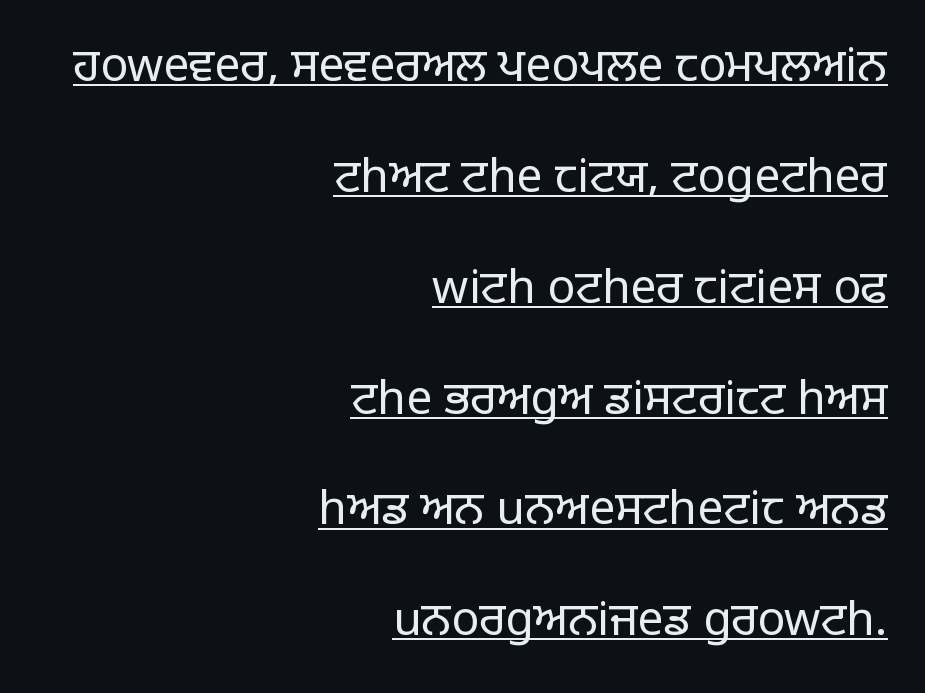
These lines are rendered in a variable-pitch font. The text was rendered using a sans face with plain stroke endings. Is the type heavy? It reads as light-to-regular instead. The passage shown has conventional tracking throughout.
